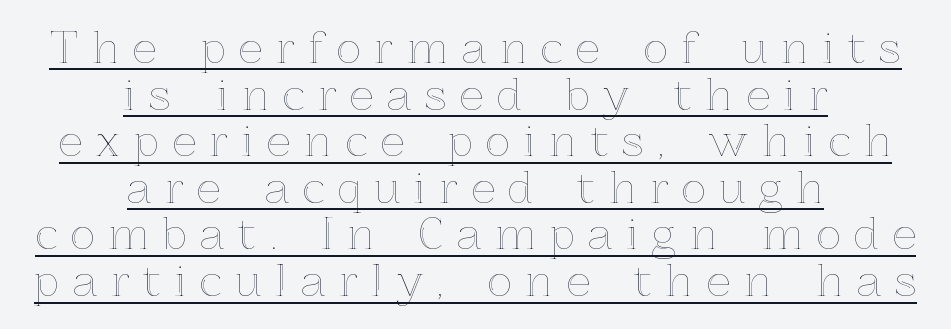
Q: Is the text italic (slanted)? A: No, it is upright.
Q: Is the text underlined? A: Yes.
Q: How is the paragraph aligned? A: Centered.
Q: Is the spacing between letters normal or unusually wide? A: Unusually wide.
Q: Is the spacing between lines tight, normal or loose? A: Tight.
Q: Width (condensed, normal, or wide)? A: Normal.
Q: x-height? A: Medium.
Q: Monospaced? A: No.
